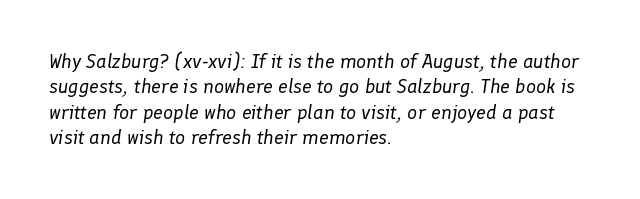
{"italic": "yes", "lean": "right", "slant_degrees": 8, "bold": "no", "underline": "no", "align": "left", "line_spacing": "normal", "line_spacing_ratio": 1.27, "letter_spacing": "normal", "letter_spacing_em": 0.0, "glyph_px": 20}
